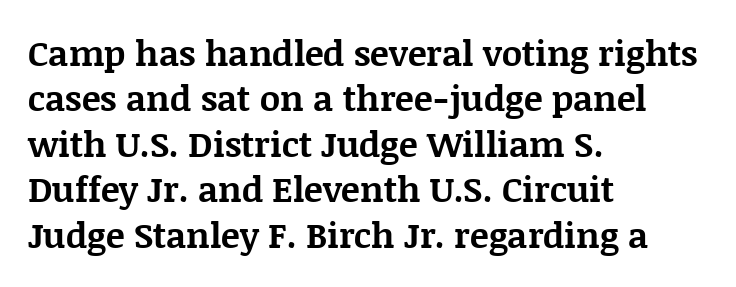
The image shows 35 px bold serif type, upright; set left-aligned, normal line spacing (1.3x), normal letter spacing, not underlined; medium stroke contrast and a large x-height.
